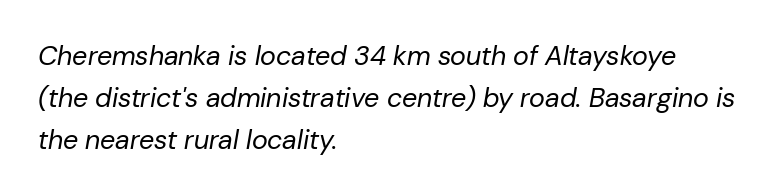
{"italic": "yes", "lean": "right", "slant_degrees": 10, "bold": "no", "underline": "no", "align": "left", "line_spacing": "normal", "line_spacing_ratio": 1.55, "letter_spacing": "normal", "letter_spacing_em": 0.0, "glyph_px": 27}
